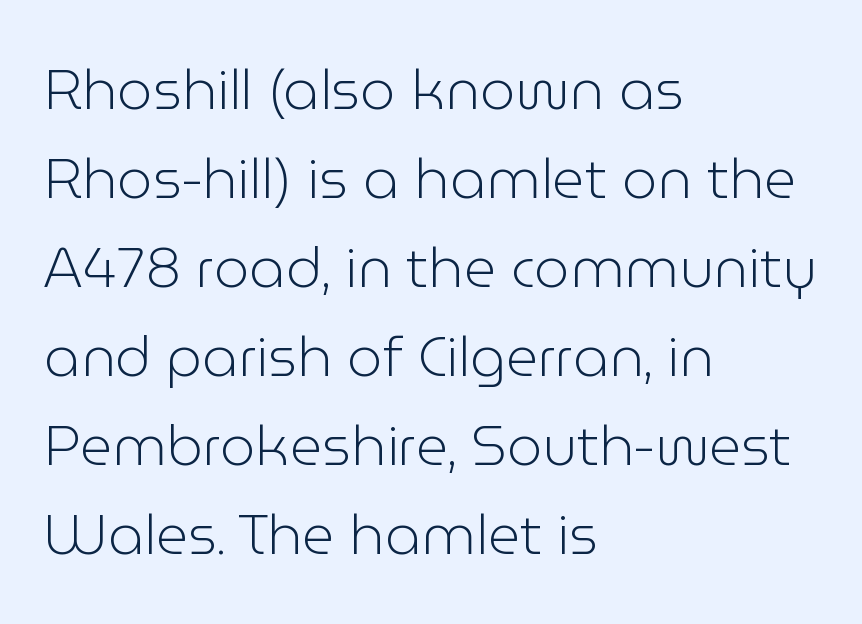
Q: Is the text bold? A: No.
Q: Is the text italic (slanted)? A: No, it is upright.
Q: Is the typeface a serif or a sans-serif typeface? A: Sans-serif.
Q: Is the text underlined? A: No.
Q: How is the paragraph aligned? A: Left-aligned.
Q: Is the spacing between letters normal or unusually wide? A: Normal.
Q: Is the spacing between lines tight, normal or loose? A: Normal.
Q: Width (condensed, normal, or wide)? A: Normal.
Q: Stroke contrast? A: Low.
Q: x-height? A: Medium.
Q: Monospaced? A: No.
